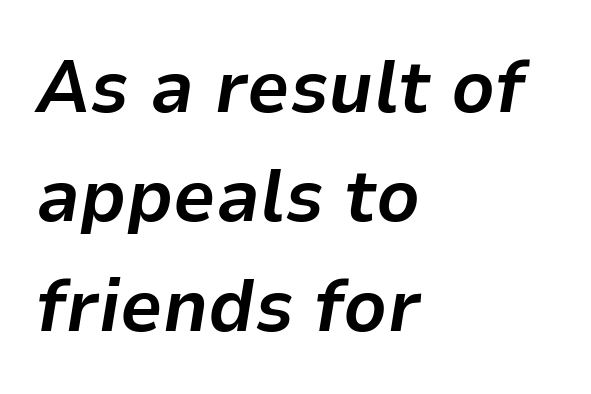
The image shows 75 px bold type, italic (leaning right); set left-aligned, normal line spacing (1.46x), normal letter spacing, not underlined; low stroke contrast and a medium x-height.
